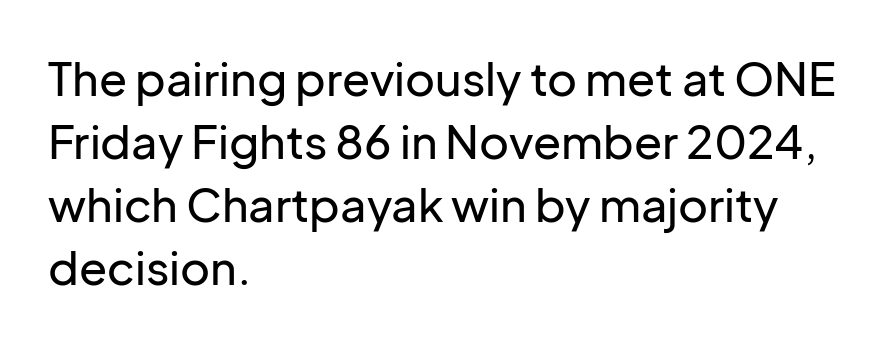
Q: Is the text italic (slanted)? A: No, it is upright.
Q: Is the typeface a serif or a sans-serif typeface? A: Sans-serif.
Q: Is the text underlined? A: No.
Q: How is the paragraph aligned? A: Left-aligned.
Q: Is the spacing between letters normal or unusually wide? A: Normal.
Q: Is the spacing between lines tight, normal or loose? A: Normal.
Q: Width (condensed, normal, or wide)? A: Normal.
Q: Stroke contrast? A: Low.
Q: x-height? A: Medium.
Q: Monospaced? A: No.
